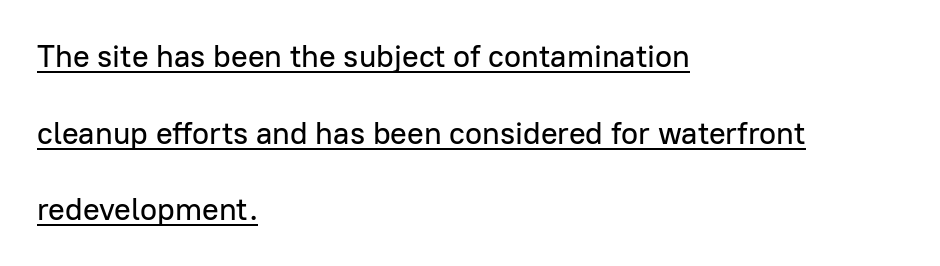
The image shows 31 px sans-serif type, upright; set left-aligned, loose line spacing (2.47x), normal letter spacing, underlined; low stroke contrast and a medium x-height.
